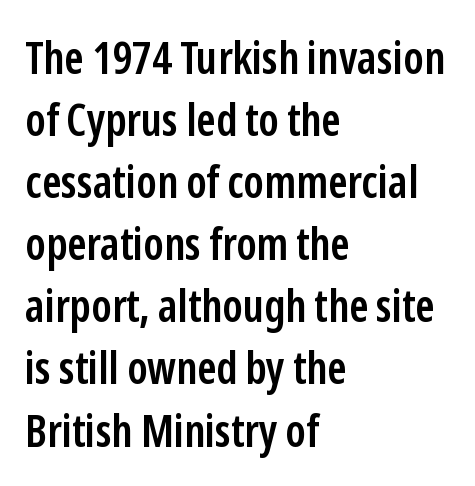
The image shows 45 px semibold, condensed sans-serif type, upright; set left-aligned, normal line spacing (1.38x), normal letter spacing, not underlined; low stroke contrast and a medium x-height.
